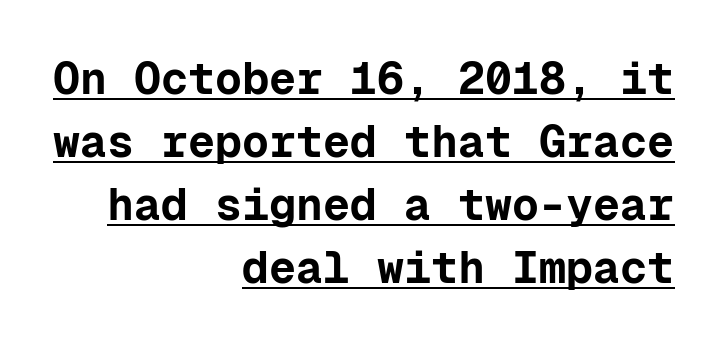
Q: Is the text bold? A: Yes.
Q: Is the text italic (slanted)? A: No, it is upright.
Q: Is the typeface a serif or a sans-serif typeface? A: Sans-serif.
Q: Is the text underlined? A: Yes.
Q: How is the paragraph aligned? A: Right-aligned.
Q: Is the spacing between letters normal or unusually wide? A: Normal.
Q: Is the spacing between lines tight, normal or loose? A: Normal.
Q: Width (condensed, normal, or wide)? A: Normal.
Q: Stroke contrast? A: Low.
Q: x-height? A: Medium.
Q: Monospaced? A: Yes.
